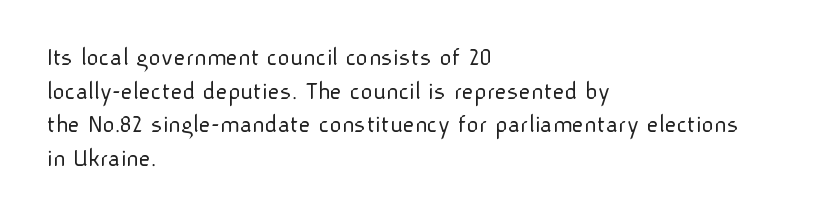
{"italic": "no", "bold": "no", "underline": "no", "align": "left", "line_spacing": "normal", "line_spacing_ratio": 1.29, "letter_spacing": "normal", "letter_spacing_em": 0.0, "glyph_px": 26}
